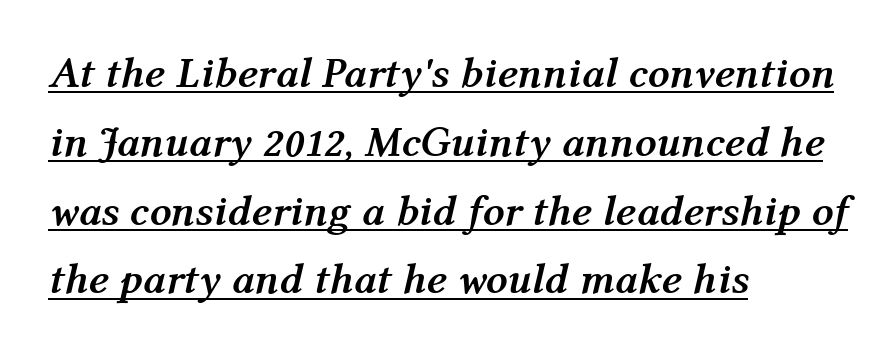
A typesetter would call this leading conventional body-copy spacing. Note the varied advance widths — an 'i' is clearly narrower than an 'm'. Stroke thickness is high; the sample reads as a true bold. The lines in this sample share a left origin and differ only in where they stop. Like a heading marked for emphasis, these lines bear an underscore.
